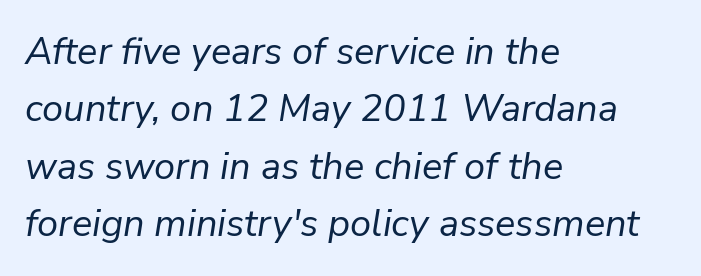
The image shows 38 px regular-weight type, italic (leaning right); set left-aligned, normal line spacing (1.51x), normal letter spacing, not underlined; low stroke contrast and a medium x-height.
